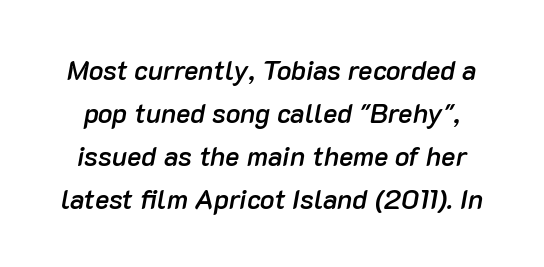
Is the type bold? Partly — it's a semibold, heavier than regular but not fully bold. The designer left line spacing at the default. Glyph-to-glyph distance matches everyday printed text. Check under the words: just untouched page. Italic: yes, the glyphs are oblique.
